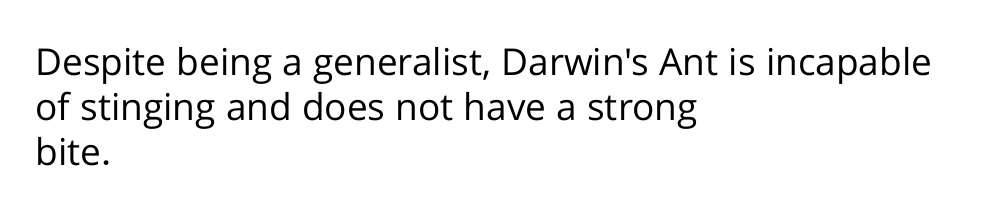
How are the letters spaced? Ordinarily, with no added tracking. A classic flush-left, rag-right setting is used for this passage. A typesetter would label this face a sans. The type sits square on the baseline with zero lean.
